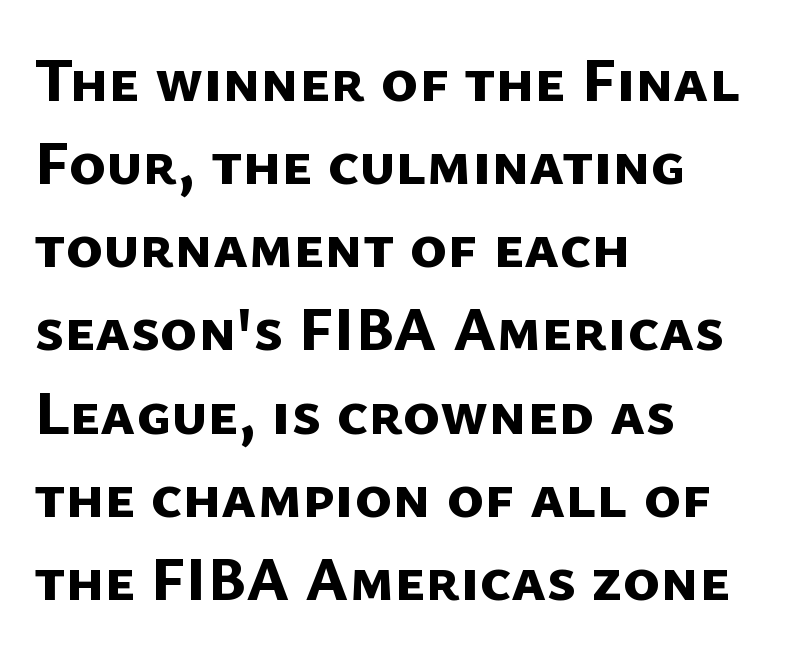
The image shows 63 px bold sans-serif type; set left-aligned, normal line spacing (1.32x), normal letter spacing, not underlined; low stroke contrast and a medium x-height.
